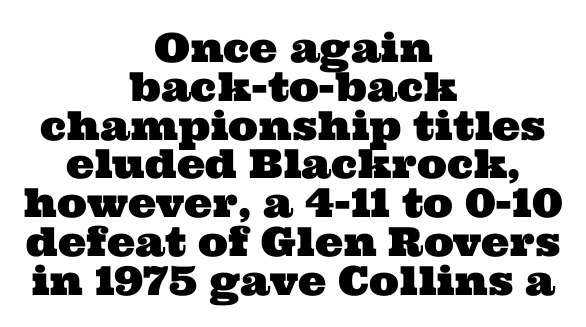
The image shows 40 px wide serif type; set centered, tight line spacing (0.97x), normal letter spacing, not underlined; medium stroke contrast and a medium x-height.
